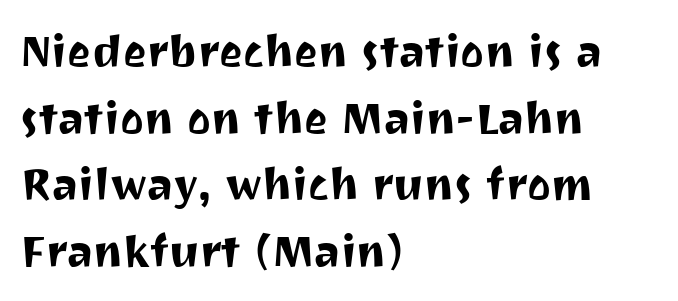
{"serif": "no", "italic": "no", "width": "normal", "stroke_contrast": "medium", "x_height": "medium", "monospaced": "no", "underline": "no", "align": "left", "line_spacing": "normal", "line_spacing_ratio": 1.48, "letter_spacing": "normal", "letter_spacing_em": 0.0, "glyph_px": 45}
